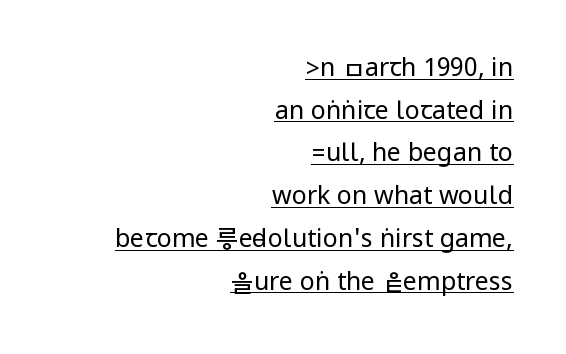
The image shows 25 px text type, upright; set right-aligned, line spacing 1.71x, normal letter spacing, underlined.
